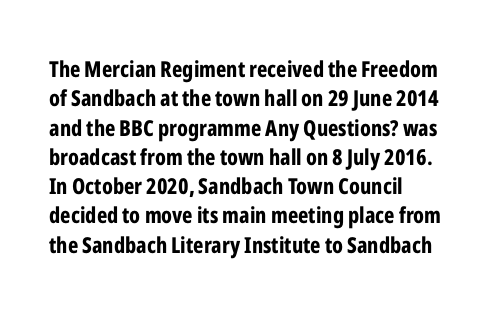
The image shows 22 px bold type, upright; set normal line spacing (1.33x), normal letter spacing, not underlined.
